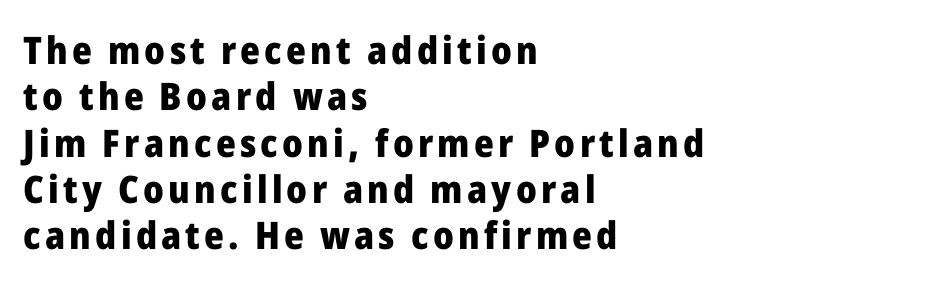
Q: Is the text bold? A: Yes.
Q: Is the text italic (slanted)? A: No, it is upright.
Q: Is the typeface a serif or a sans-serif typeface? A: Sans-serif.
Q: Is the text underlined? A: No.
Q: How is the paragraph aligned? A: Left-aligned.
Q: Width (condensed, normal, or wide)? A: Normal.
Q: Stroke contrast? A: Low.
Q: x-height? A: Medium.
Q: Monospaced? A: No.
